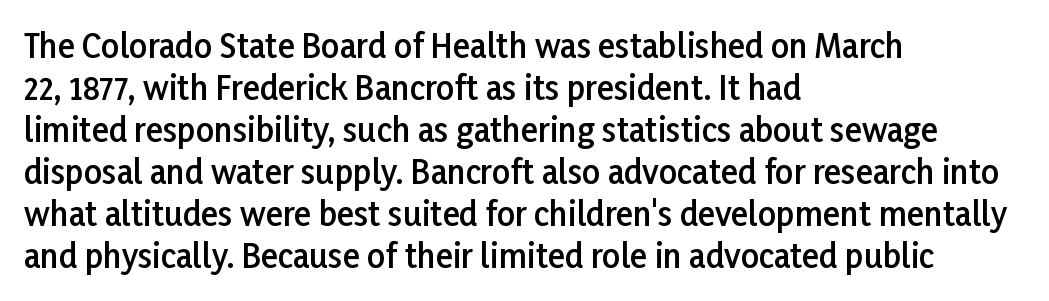
{"serif": "no", "italic": "no", "bold": "semi", "weight": "semibold", "width": "normal", "stroke_contrast": "low", "x_height": "medium", "monospaced": "no", "underline": "no", "align": "left", "line_spacing": "normal", "line_spacing_ratio": 1.31, "letter_spacing": "normal", "letter_spacing_em": 0.0, "glyph_px": 32}
